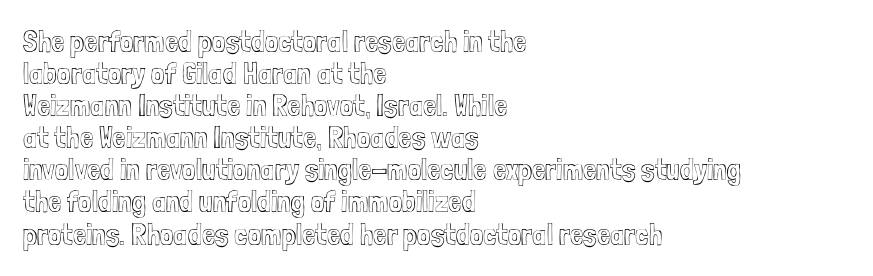
The words here are not underlined. Posture: upright roman. The face used here is proportionally spaced, like ordinary book or web type. Alignment: flush left.
